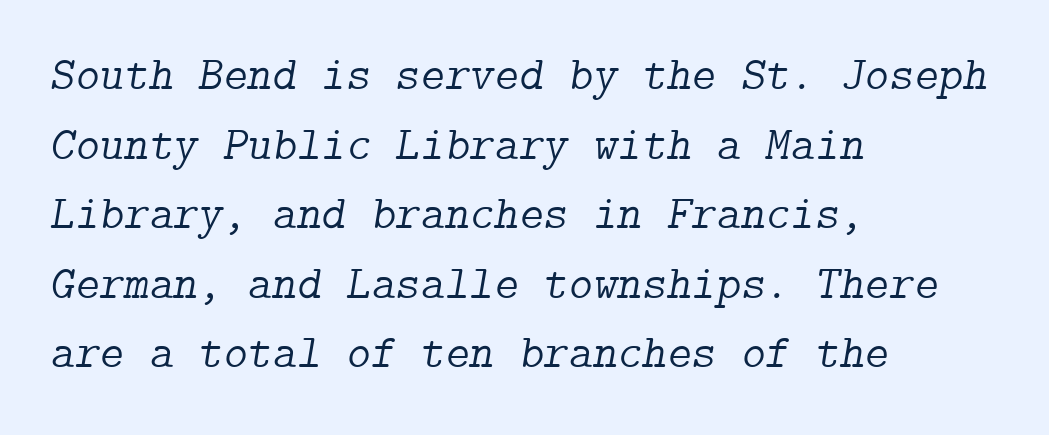
{"serif": "yes", "italic": "yes", "lean": "right", "slant_degrees": 9, "bold": "no", "weight": "light", "width": "normal", "stroke_contrast": "low", "x_height": "medium", "underline": "no", "align": "left", "line_spacing": "normal", "line_spacing_ratio": 1.48, "letter_spacing": "normal", "letter_spacing_em": 0.0, "glyph_px": 47}
